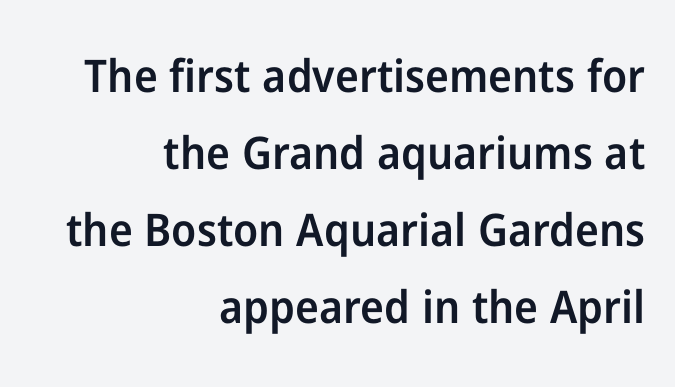
{"serif": "no", "italic": "no", "bold": "semi", "weight": "semibold", "width": "normal", "stroke_contrast": "low", "x_height": "medium", "monospaced": "no", "underline": "no", "align": "right", "line_spacing_ratio": 1.71, "letter_spacing": "normal", "letter_spacing_em": 0.0, "glyph_px": 45}
